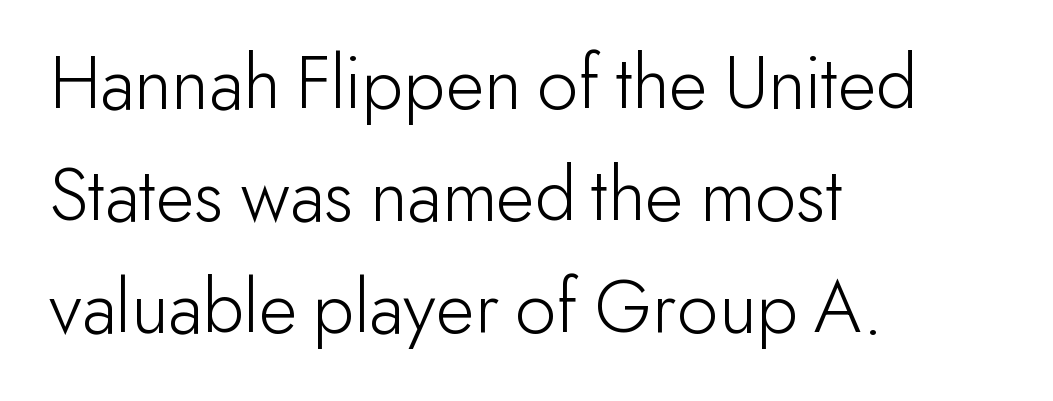
The image shows 80 px light sans-serif type, upright; set left-aligned, normal line spacing (1.4x), normal letter spacing, not underlined; low stroke contrast and a small x-height.
